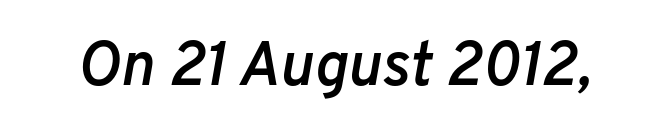
Q: Is the text bold? A: Semi-bold.
Q: Is the text italic (slanted)? A: Yes, it leans right by about 10 degrees.
Q: Is the text underlined? A: No.
Q: Is the spacing between letters normal or unusually wide? A: Normal.
Q: Width (condensed, normal, or wide)? A: Normal.
Q: Stroke contrast? A: Low.
Q: x-height? A: Medium.
Q: Monospaced? A: No.
